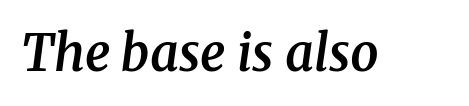
{"serif": "yes", "italic": "yes", "lean": "right", "slant_degrees": 8, "bold": "semi", "weight": "semibold", "width": "normal", "stroke_contrast": "medium", "x_height": "medium", "monospaced": "no", "underline": "no", "letter_spacing": "normal", "letter_spacing_em": 0.0, "glyph_px": 50}
